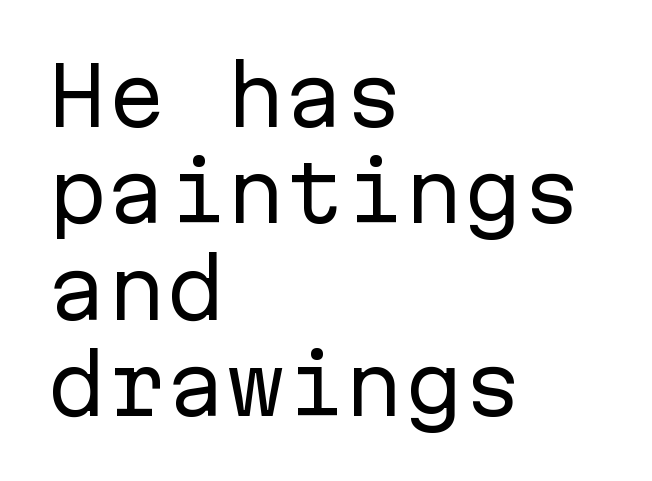
{"serif": "no", "italic": "no", "bold": "no", "weight": "regular", "width": "normal", "stroke_contrast": "low", "x_height": "medium", "monospaced": "yes", "underline": "no", "align": "left", "line_spacing_ratio": 1.22, "letter_spacing": "normal", "letter_spacing_em": 0.0, "glyph_px": 79}
